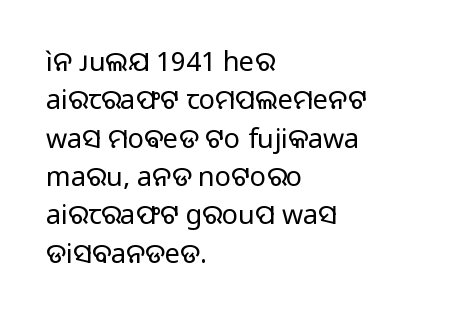
The image shows 27 px text type, upright; set left-aligned, normal line spacing (1.42x), normal letter spacing, not underlined.
